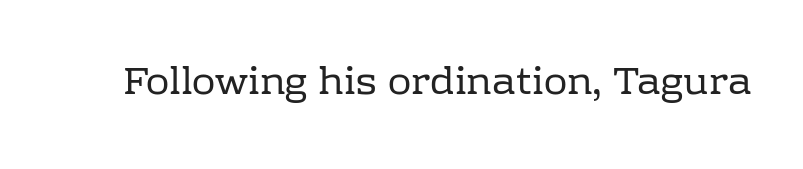
Q: Is the text bold? A: No.
Q: Is the text italic (slanted)? A: No, it is upright.
Q: Is the typeface a serif or a sans-serif typeface? A: Serif.
Q: Is the text underlined? A: No.
Q: Is the spacing between letters normal or unusually wide? A: Normal.
Q: Width (condensed, normal, or wide)? A: Normal.
Q: Stroke contrast? A: Low.
Q: x-height? A: Medium.
Q: Monospaced? A: No.
